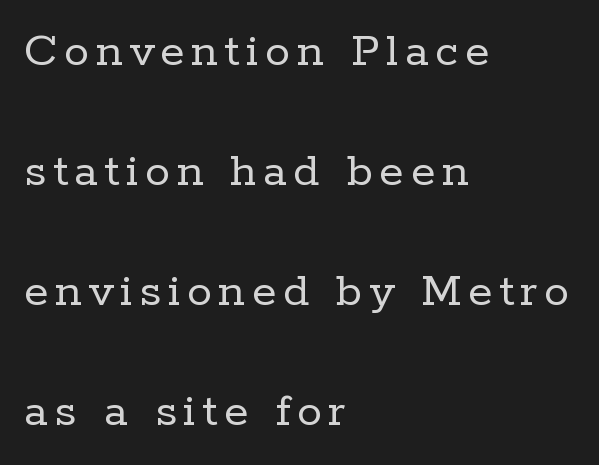
Compared with a typical body face, this is equally light or lighter still. The paragraph has a hard left edge and a soft right edge. This sample has the flowing, uneven cadence of proportional lettering. You can tell from the footed stems that serif type was used.
